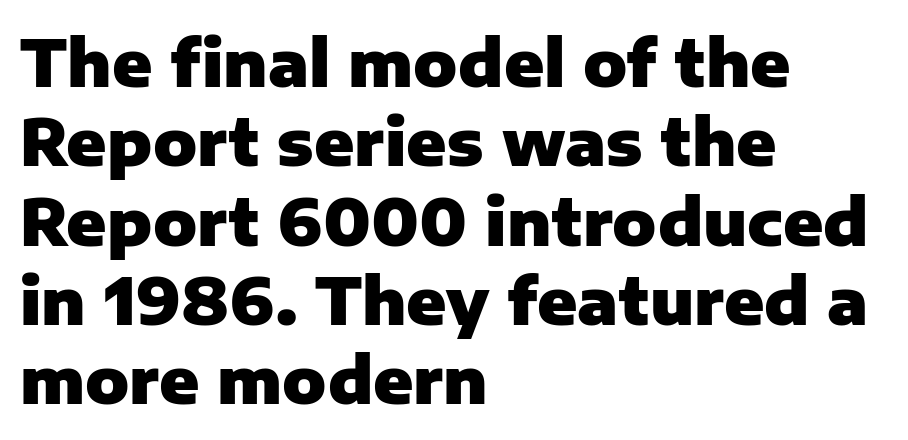
{"serif": "no", "italic": "no", "bold": "yes", "weight": "heavy", "width": "normal", "stroke_contrast": "low", "x_height": "medium", "monospaced": "no", "underline": "no", "align": "left", "line_spacing_ratio": 1.22, "letter_spacing": "normal", "letter_spacing_em": 0.0, "glyph_px": 65}
